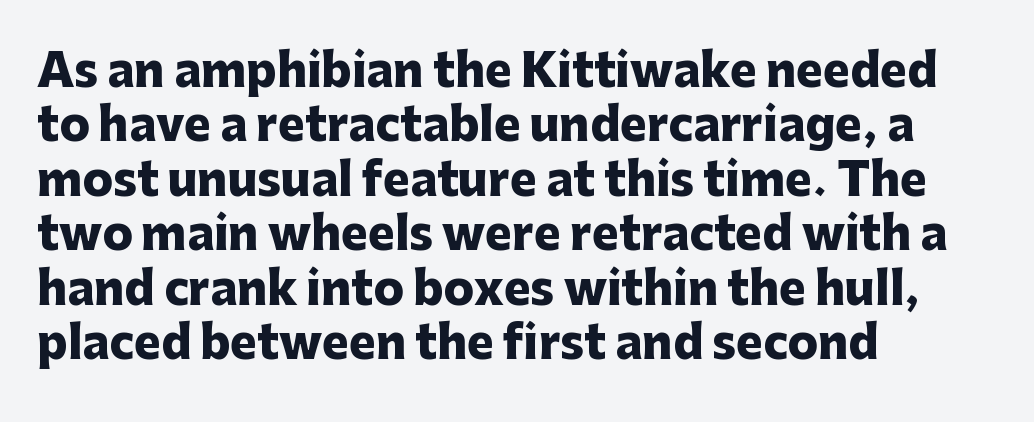
Q: Is the text bold? A: Yes.
Q: Is the text italic (slanted)? A: No, it is upright.
Q: Is the typeface a serif or a sans-serif typeface? A: Sans-serif.
Q: Is the text underlined? A: No.
Q: How is the paragraph aligned? A: Left-aligned.
Q: Is the spacing between letters normal or unusually wide? A: Normal.
Q: Width (condensed, normal, or wide)? A: Normal.
Q: Stroke contrast? A: Low.
Q: x-height? A: Medium.
Q: Monospaced? A: No.
